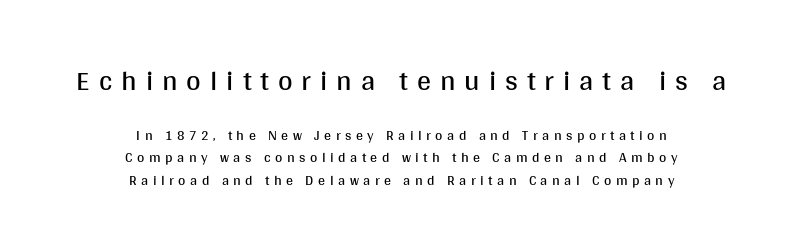
Q: Is the text bold? A: No.
Q: Is the text italic (slanted)? A: No, it is upright.
Q: Is the typeface a serif or a sans-serif typeface? A: Sans-serif.
Q: Is the text underlined? A: No.
Q: How is the paragraph aligned? A: Centered.
Q: Is the spacing between letters normal or unusually wide? A: Unusually wide.
Q: Is the spacing between lines tight, normal or loose? A: Normal.
Q: Which block of text is set in a larger size, the first (top) or the second (bottom)? A: The first (top) one.
Q: Width (condensed, normal, or wide)? A: Normal.
Q: Stroke contrast? A: Medium.
Q: x-height? A: Large.
Q: Monospaced? A: No.
